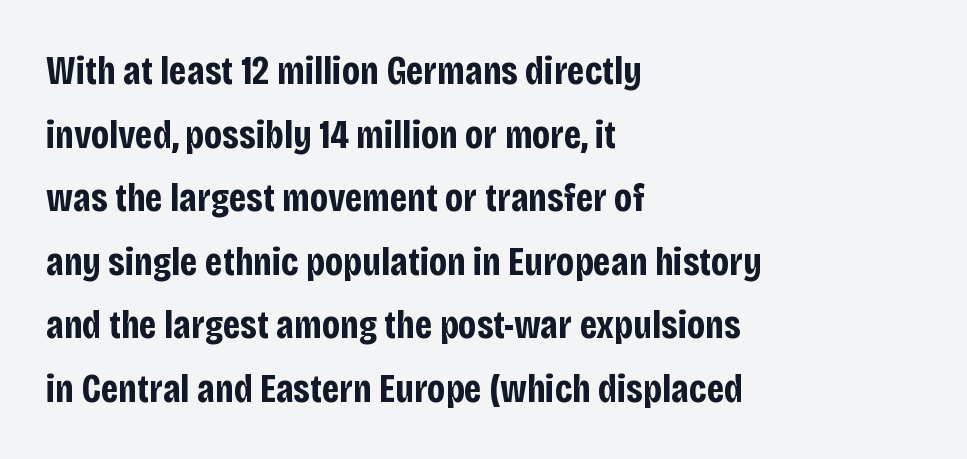
These lines stack with their left ends in a neat column. The rendering uses natural spacing where letterforms have individual widths. A typesetter would call this zero additional tracking. Strokes here are thick enough to call this a true bold.
